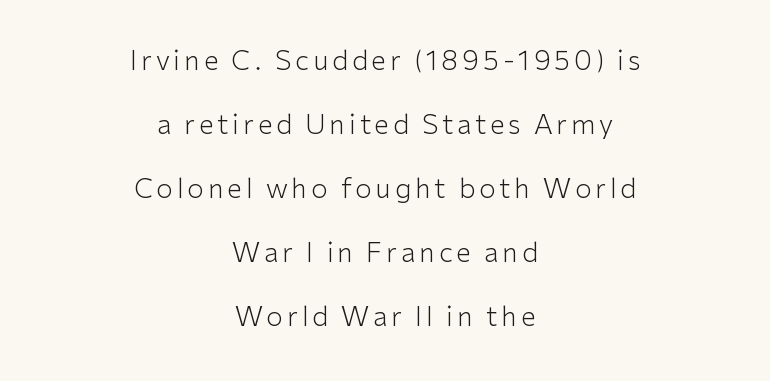
{"italic": "no", "bold": "no", "underline": "no", "align": "center", "line_spacing": "loose", "line_spacing_ratio": 2.37, "glyph_px": 27}
